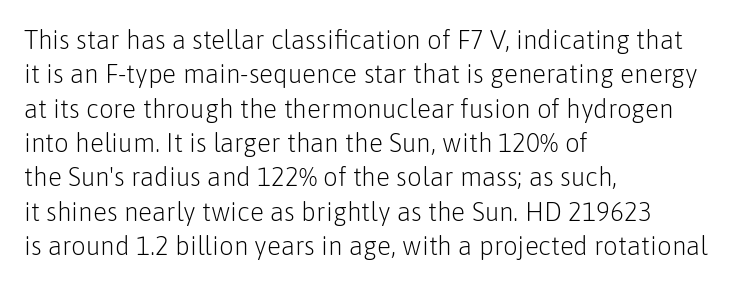
Q: Is the text bold? A: No.
Q: Is the text italic (slanted)? A: No, it is upright.
Q: Is the text underlined? A: No.
Q: How is the paragraph aligned? A: Left-aligned.
Q: Is the spacing between letters normal or unusually wide? A: Normal.
Q: Is the spacing between lines tight, normal or loose? A: Normal.
